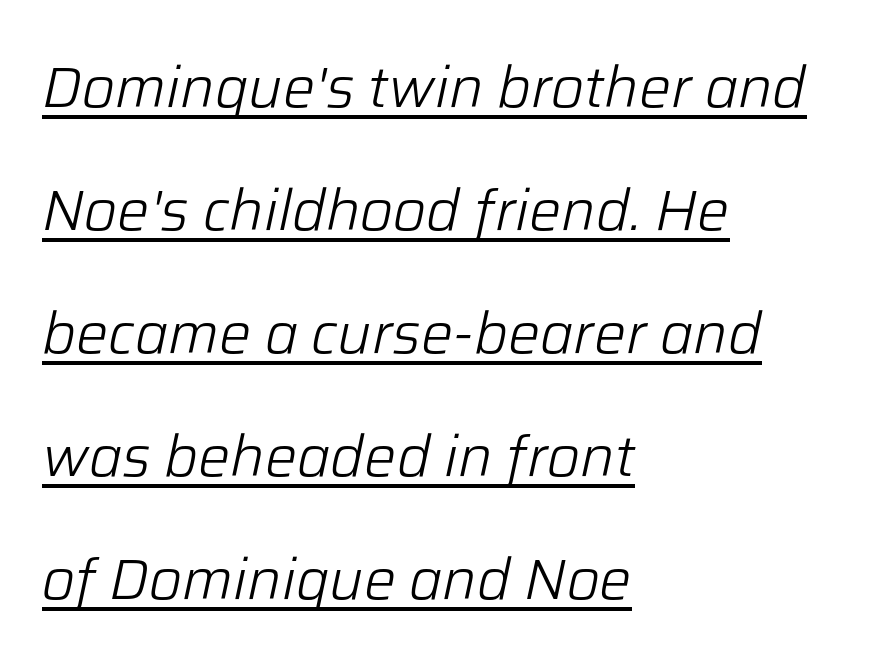
Q: Is the text bold? A: No.
Q: Is the text italic (slanted)? A: Yes, it leans right by about 12 degrees.
Q: Is the text underlined? A: Yes.
Q: How is the paragraph aligned? A: Left-aligned.
Q: Is the spacing between letters normal or unusually wide? A: Normal.
Q: Is the spacing between lines tight, normal or loose? A: Loose.
Q: Width (condensed, normal, or wide)? A: Normal.
Q: Stroke contrast? A: Low.
Q: x-height? A: Medium.
Q: Monospaced? A: No.
